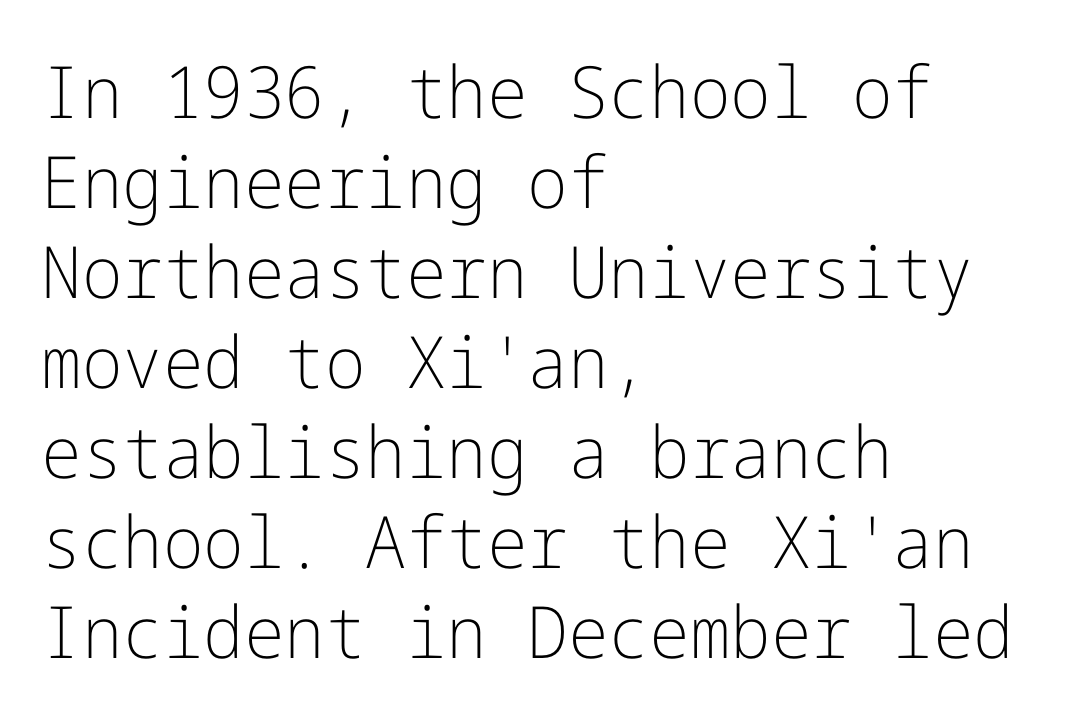
The image shows 72 px light sans-serif type, upright; set left-aligned, normal line spacing (1.25x), normal letter spacing, not underlined; low stroke contrast and a medium x-height.
